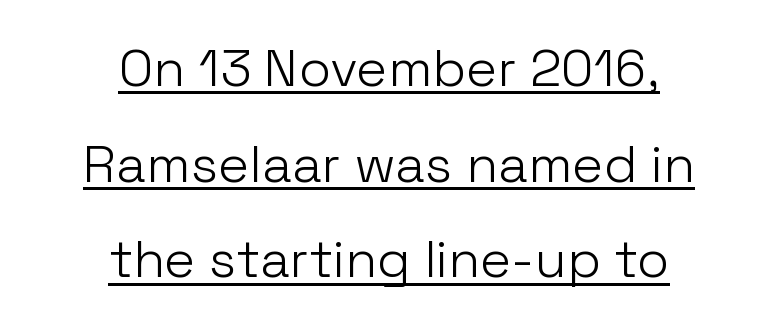
Honestly, the underline is the first thing you notice here. The passage shown is typeset with a sans-serif family. Character widths vary here, with narrow letters taking less room than wide ones. Compared with a flush-left layout, this one balances lines on the center instead.
